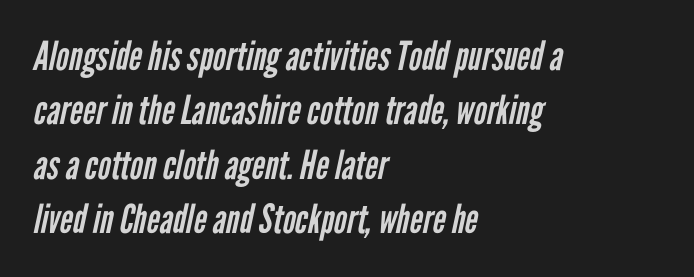
Horizontal bands of white between lines are of average thickness. Only glyphs here, with clear space below each row. The cut favours lightness, reaching ordinary text weight at its darkest. A classic flush-left, rag-right setting is used for this passage. This rendering leaves character spacing at its baseline value. Does the type have serifs? No, each stem ends abruptly.
